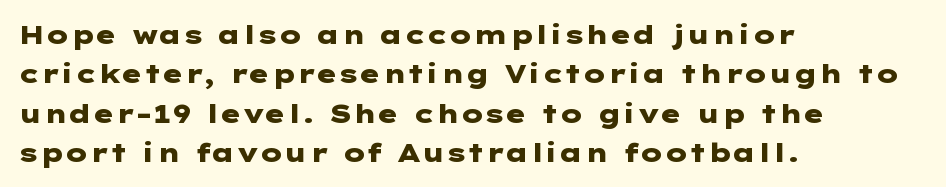
{"italic": "no", "bold": "yes", "underline": "no", "align": "left", "line_spacing": "normal", "line_spacing_ratio": 1.51, "letter_spacing": "normal", "letter_spacing_em": 0.0, "glyph_px": 26}
